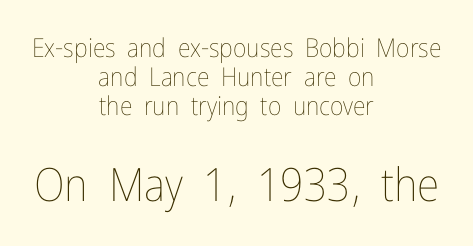
{"italic": "no", "bold": "no", "weight": "thin", "width": "condensed", "stroke_contrast": "low", "x_height": "medium", "monospaced": "no", "underline": "no", "align": "center", "line_spacing": "tight", "line_spacing_ratio": 1.12, "letter_spacing": "normal", "letter_spacing_em": 0.0, "larger_block": "second", "size_ratio": 1.77, "glyph_px": 46}
